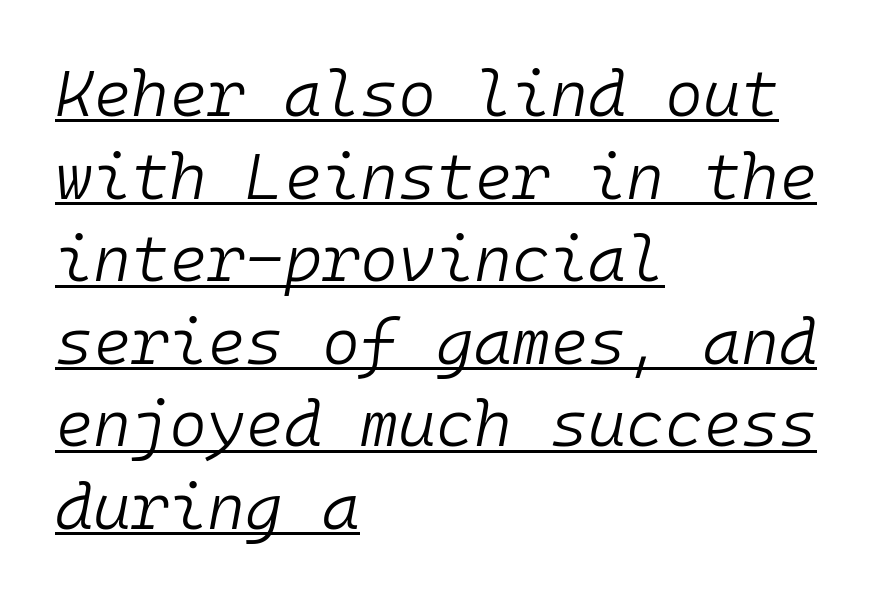
The image shows 65 px light type, italic (leaning right), monospaced; set left-aligned, normal line spacing (1.27x), normal letter spacing, underlined; low stroke contrast and a medium x-height.
